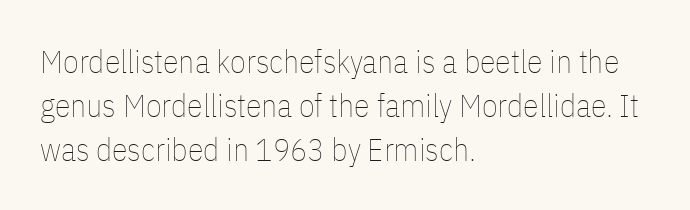
Casual observation: everything's shoved over to the left. Tall strokes in this sample are plumb rather than angled. The weight would be labelled regular, book, light, or lighter still. Letters rest on an invisible, unmarked baseline. This sample uses plain, unmodified letter spacing.
